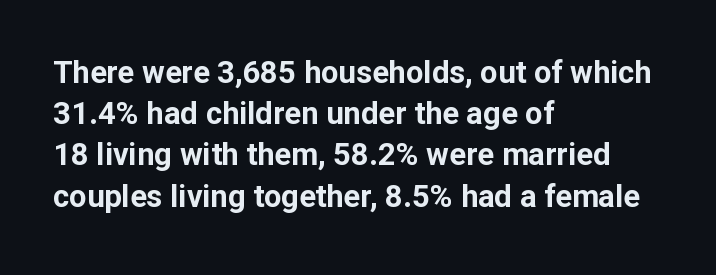
{"serif": "no", "italic": "no", "bold": "yes", "weight": "bold", "width": "normal", "stroke_contrast": "low", "x_height": "medium", "monospaced": "no", "underline": "no", "align": "left", "line_spacing": "normal", "line_spacing_ratio": 1.33, "letter_spacing": "normal", "letter_spacing_em": 0.0, "glyph_px": 31}
